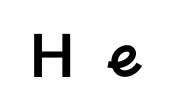
The image shows 65 px sans-serif type, upright; set unusually wide letter spacing (+0.5 em), not underlined; low stroke contrast and a medium x-height.
